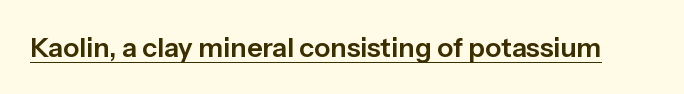
In terms of letterspacing, this is plain default setting. Ascenders rise straight up at ninety degrees. Underline: present.
